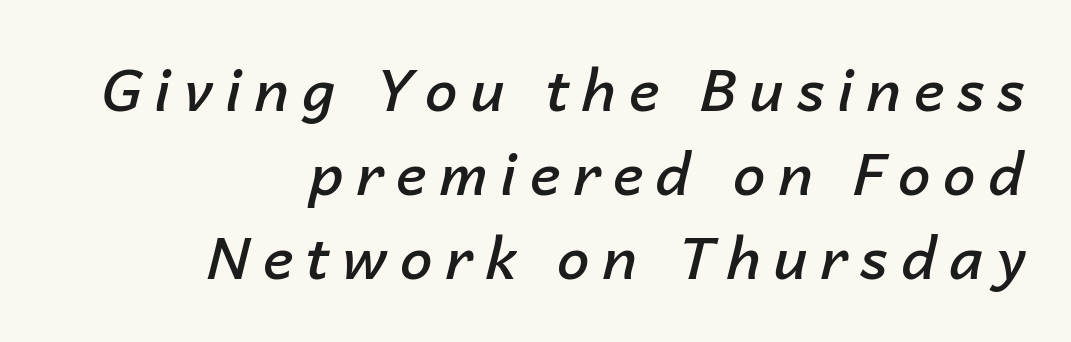
Q: Is the text bold? A: Semi-bold.
Q: Is the text italic (slanted)? A: Yes, it leans right by about 14 degrees.
Q: Is the text underlined? A: No.
Q: How is the paragraph aligned? A: Right-aligned.
Q: Is the spacing between letters normal or unusually wide? A: Unusually wide.
Q: Is the spacing between lines tight, normal or loose? A: Normal.
Q: Width (condensed, normal, or wide)? A: Normal.
Q: Stroke contrast? A: Low.
Q: x-height? A: Medium.
Q: Monospaced? A: No.
